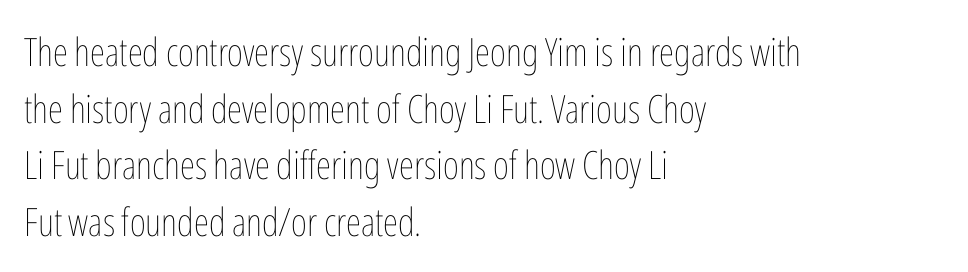
These lines sit exactly where default settings would place them. Line starts are locked; line ends wander. Ordinary non-slanted type is in use. Note the varied advance widths — an 'i' is clearly narrower than an 'm'. The rendering keeps characters at their native spacing.
